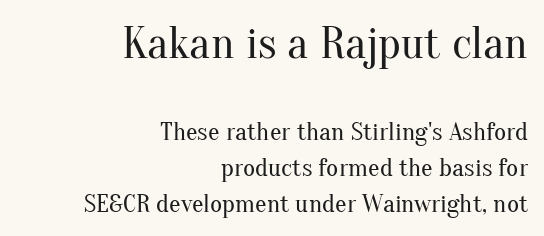
The image shows 46 px regular-weight serif type, upright; set right-aligned, normal line spacing (1.38x), normal letter spacing, not underlined; the first (top) block is 1.77x larger; medium stroke contrast and a small x-height.
